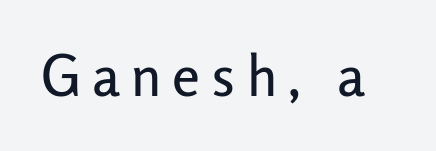
{"serif": "no", "italic": "no", "width": "normal", "stroke_contrast": "low", "x_height": "medium", "monospaced": "no", "underline": "no", "letter_spacing": "wide", "letter_spacing_em": 0.2, "glyph_px": 56}
